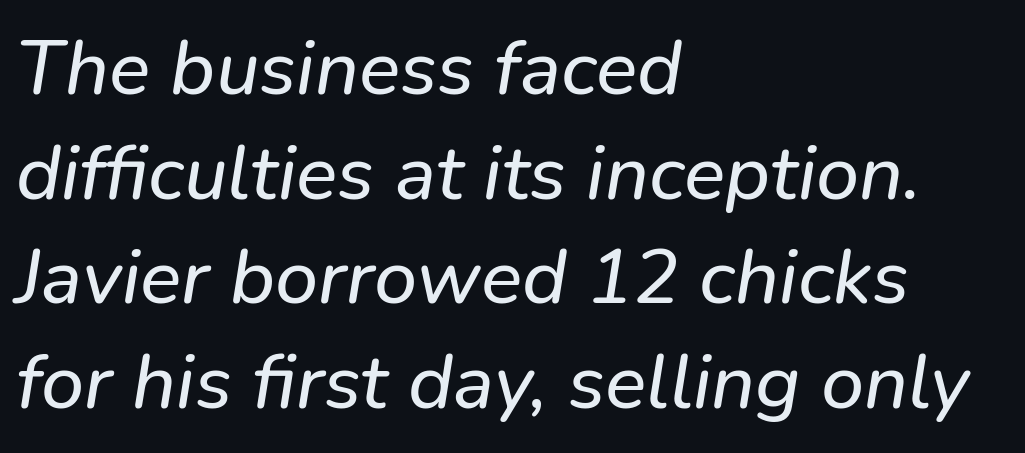
Designer's note — italics engaged. Plain, unruled lines of type. Each letter keeps its own natural width here, so spacing adapts to shape. The vertical gap from one line to the next is medium.
